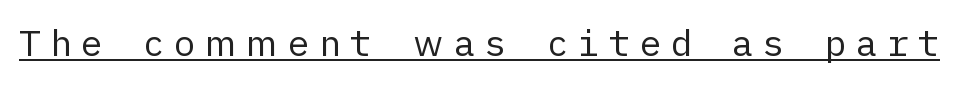
Q: Is the text bold? A: No.
Q: Is the text italic (slanted)? A: No, it is upright.
Q: Is the typeface a serif or a sans-serif typeface? A: Sans-serif.
Q: Is the text underlined? A: Yes.
Q: Is the spacing between letters normal or unusually wide? A: Unusually wide.
Q: Width (condensed, normal, or wide)? A: Normal.
Q: Stroke contrast? A: Low.
Q: x-height? A: Medium.
